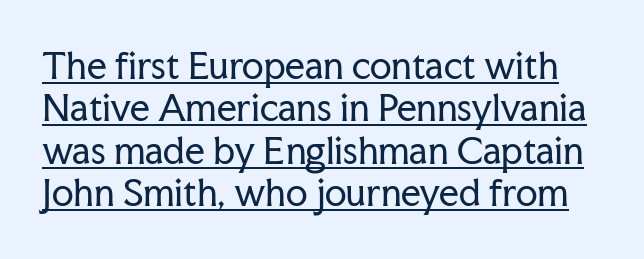
{"serif": "yes", "italic": "no", "bold": "no", "weight": "regular", "width": "normal", "stroke_contrast": "low", "x_height": "medium", "monospaced": "no", "underline": "yes", "line_spacing_ratio": 1.21, "letter_spacing": "normal", "letter_spacing_em": 0.0, "glyph_px": 35}
